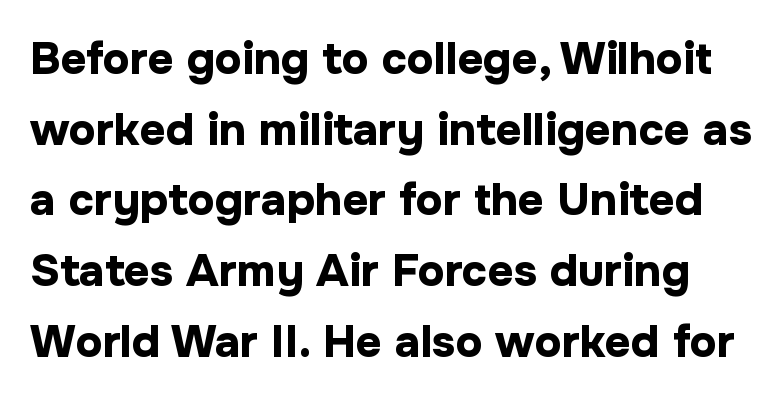
The image shows 45 px bold sans-serif type, upright; set normal line spacing (1.57x), normal letter spacing, not underlined; low stroke contrast and a medium x-height.
